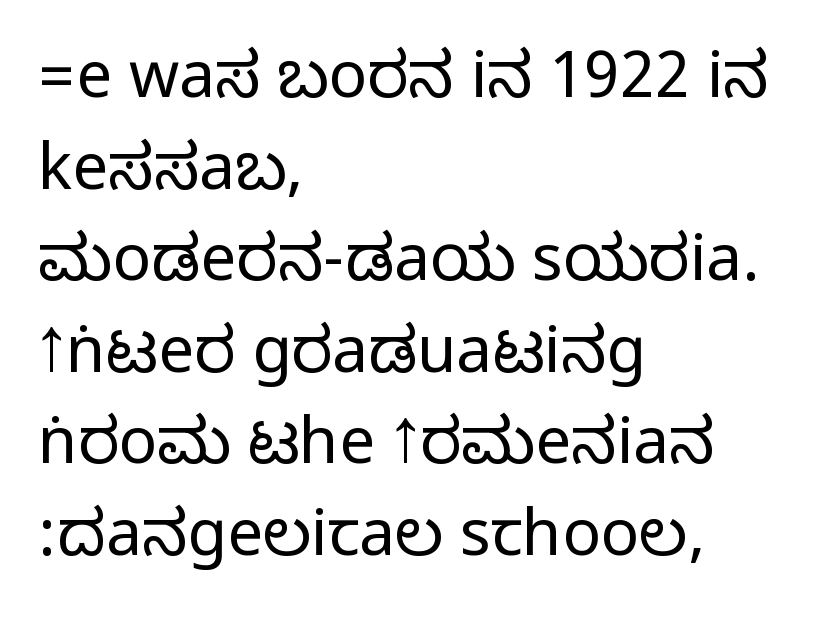
The image shows 64 px condensed sans-serif type, upright; set left-aligned, normal line spacing (1.43x), normal letter spacing, not underlined; medium stroke contrast.
